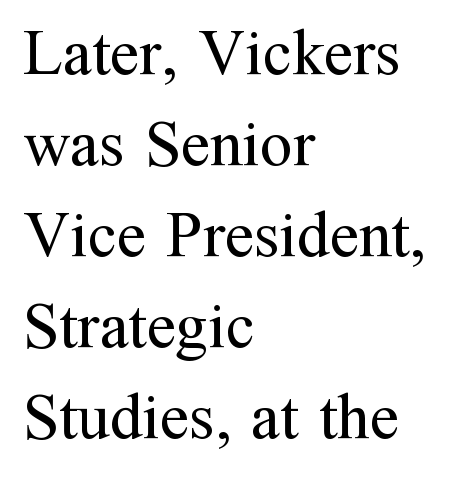
Each letter's strokes conclude with small projecting serifs. Tracking here is standard; glyphs follow each other at the usual distance. Descender tails drop into unmarked territory. The typesetter chose a ragged-right arrangement here. Nothing heavy about these letters — not bold at all.
